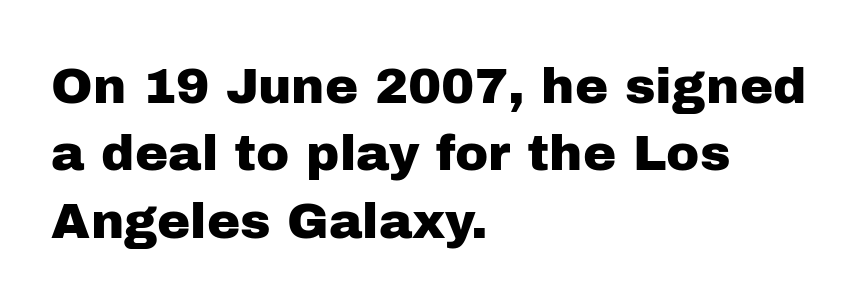
{"serif": "no", "italic": "no", "width": "normal", "stroke_contrast": "low", "x_height": "medium", "monospaced": "no", "underline": "no", "align": "left", "line_spacing": "normal", "line_spacing_ratio": 1.35, "letter_spacing": "normal", "letter_spacing_em": 0.0, "glyph_px": 50}
